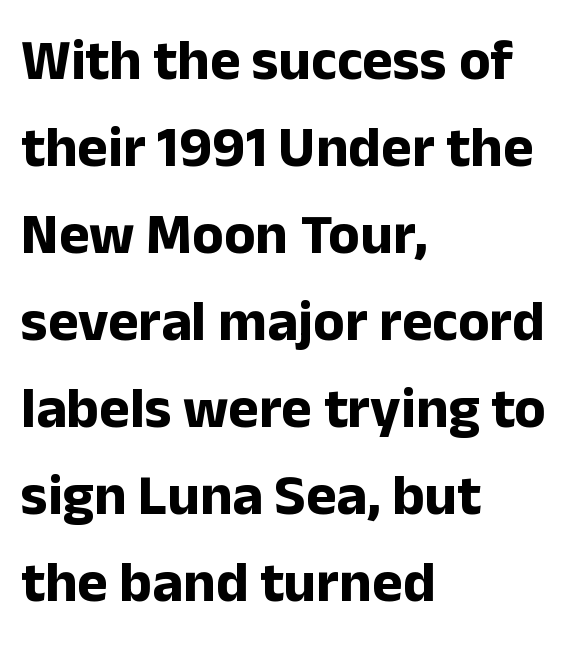
The image shows 58 px bold sans-serif type, upright; set left-aligned, normal line spacing (1.5x), normal letter spacing, not underlined; low stroke contrast and a medium x-height.
